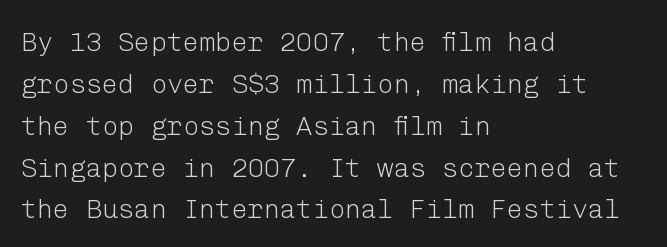
Anything drawn beneath the words? Only blank space. Each word holds together tightly as a unit, with standard inter-letter gaps. Each stroke keeps to a modest, everyday thickness or less. Normally led — the rows are evenly, conventionally spaced. In CSS terms this would be text-align: left. Does the lettering tilt? It doesn't — this is upright.
